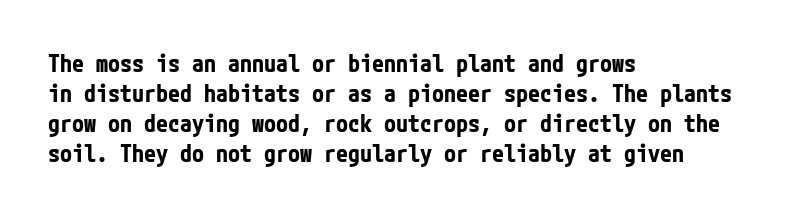
Q: Is the text bold? A: Yes.
Q: Is the text italic (slanted)? A: No, it is upright.
Q: Is the text underlined? A: No.
Q: How is the paragraph aligned? A: Left-aligned.
Q: Is the spacing between letters normal or unusually wide? A: Normal.
Q: Is the spacing between lines tight, normal or loose? A: Normal.
